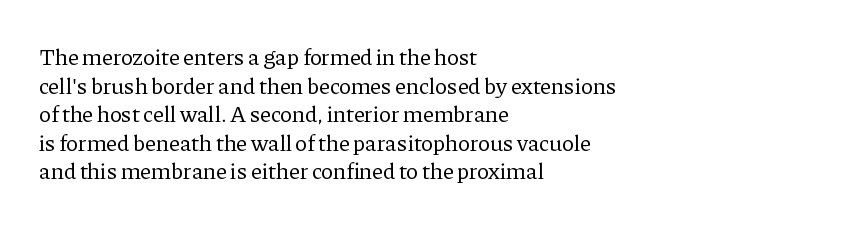
Q: Is the text bold? A: No.
Q: Is the text italic (slanted)? A: No, it is upright.
Q: Is the text underlined? A: No.
Q: How is the paragraph aligned? A: Left-aligned.
Q: Is the spacing between letters normal or unusually wide? A: Normal.
